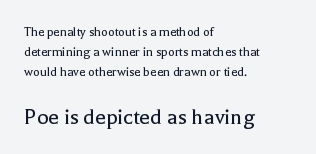
{"italic": "no", "bold": "no", "underline": "no", "align": "left", "line_spacing": "normal", "line_spacing_ratio": 1.44, "letter_spacing": "normal", "letter_spacing_em": 0.0, "larger_block": "second", "size_ratio": 1.71, "glyph_px": 24}
